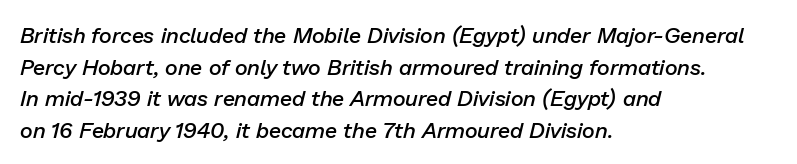
{"italic": "yes", "lean": "right", "slant_degrees": 13, "bold": "semi", "underline": "no", "align": "left", "line_spacing": "normal", "line_spacing_ratio": 1.44, "letter_spacing": "normal", "letter_spacing_em": 0.0, "glyph_px": 22}
